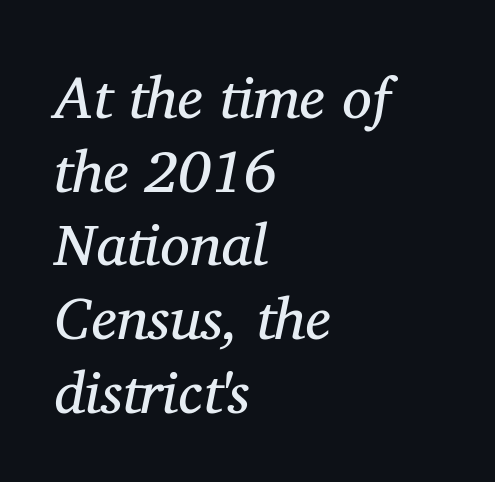
Q: Is the text bold? A: No.
Q: Is the text italic (slanted)? A: Yes, it leans right by about 11 degrees.
Q: Is the typeface a serif or a sans-serif typeface? A: Serif.
Q: Is the text underlined? A: No.
Q: How is the paragraph aligned? A: Left-aligned.
Q: Is the spacing between letters normal or unusually wide? A: Normal.
Q: Is the spacing between lines tight, normal or loose? A: Normal.
Q: Width (condensed, normal, or wide)? A: Normal.
Q: Stroke contrast? A: Medium.
Q: x-height? A: Medium.
Q: Monospaced? A: No.
